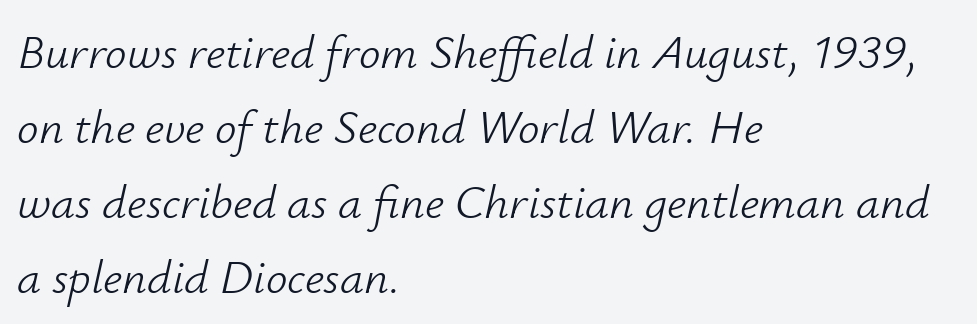
{"italic": "yes", "lean": "right", "slant_degrees": 12, "bold": "no", "weight": "light", "width": "normal", "stroke_contrast": "low", "x_height": "small", "monospaced": "no", "underline": "no", "align": "left", "line_spacing": "normal", "line_spacing_ratio": 1.56, "letter_spacing": "normal", "letter_spacing_em": 0.0, "glyph_px": 48}
